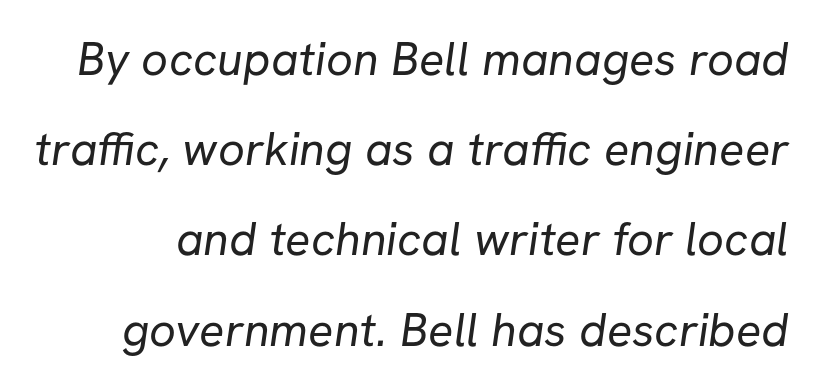
The image shows 47 px regular-weight sans-serif type; set loose line spacing (1.92x), normal letter spacing, not underlined; low stroke contrast and a medium x-height.
